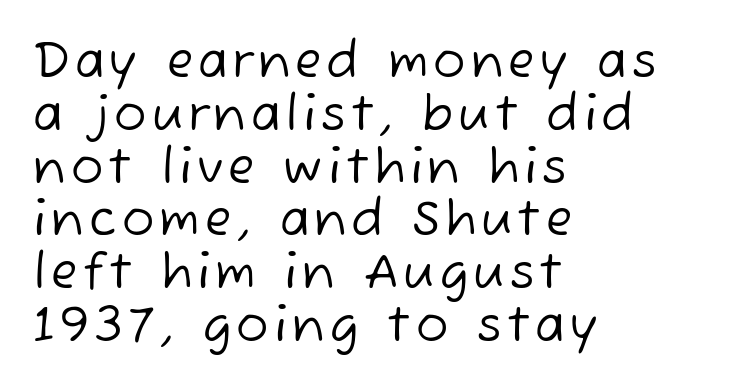
The image shows 48 px regular-weight sans-serif type; set left-aligned, tight line spacing (1.1x), not underlined; low stroke contrast and a medium x-height.
